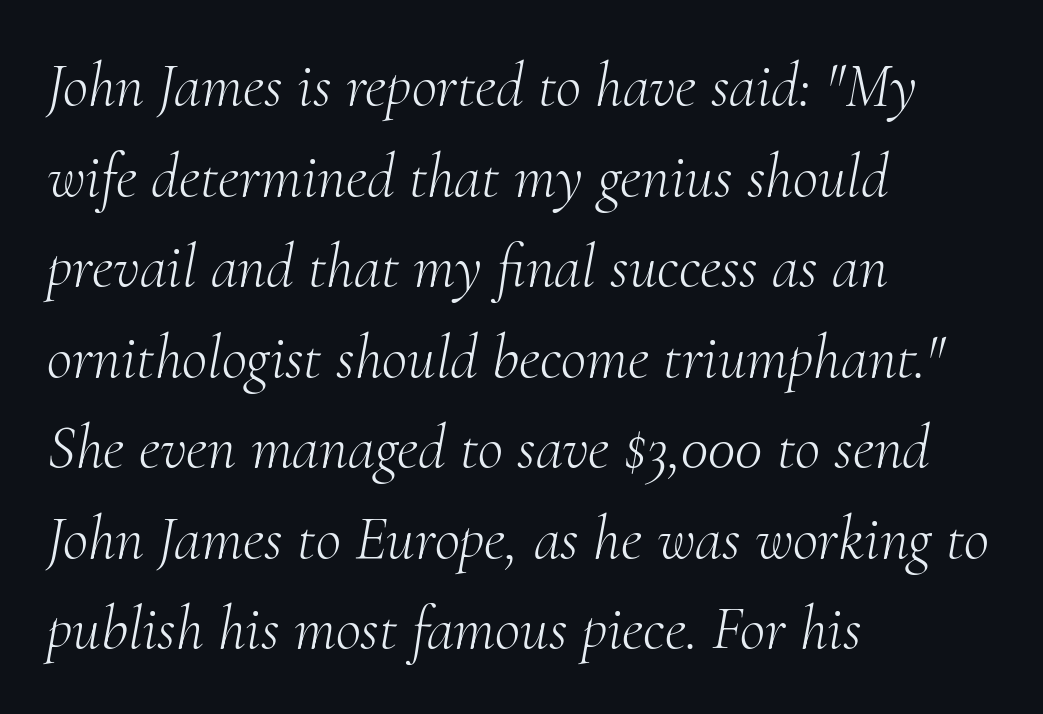
The image shows 62 px light serif type, italic (leaning right); set left-aligned, normal line spacing (1.46x), normal letter spacing, not underlined; medium stroke contrast and a small x-height.
